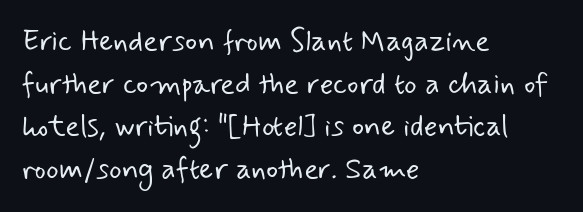
The image shows 30 px light sans-serif type; set left-aligned, normal line spacing (1.42x), normal letter spacing, not underlined; low stroke contrast and a small x-height.
